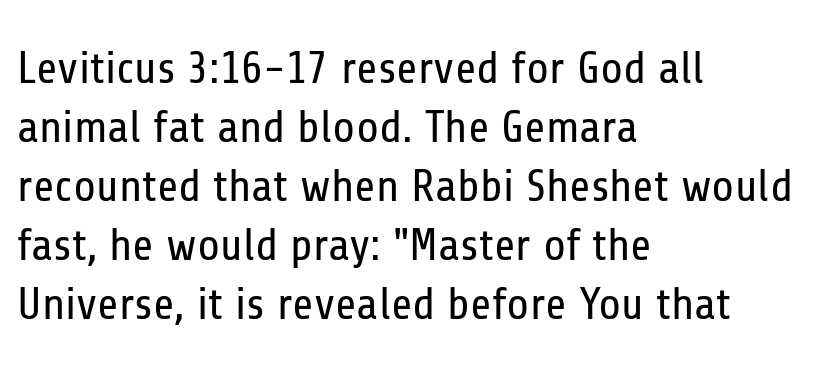
No chunkiness to these letters — they're not bold. The strip under each line holds only bare page. Varying glyph widths throughout — classic text-font behaviour. Teacher's note: observe the even left margin — that is flush-left alignment. The type family on display is of the sans-serif kind. Inter-character spacing is left at the font's built-in metrics.
